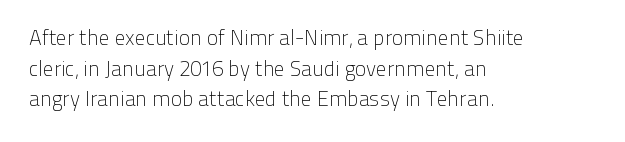
{"italic": "no", "bold": "no", "underline": "no", "align": "left", "line_spacing": "normal", "line_spacing_ratio": 1.46, "letter_spacing": "normal", "letter_spacing_em": 0.0, "glyph_px": 21}
